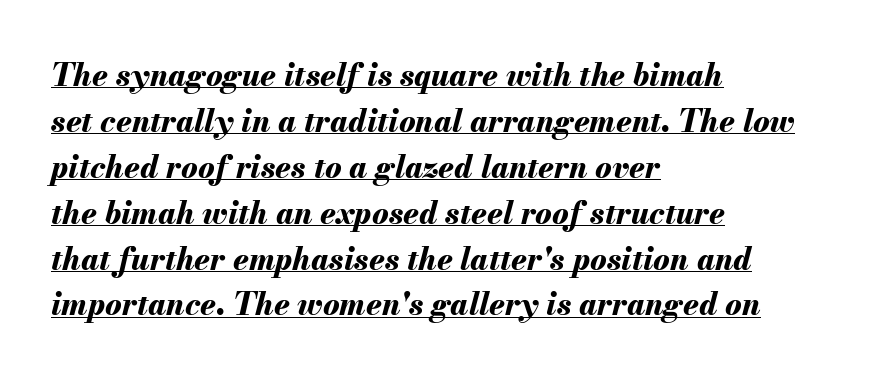
The image shows 31 px bold type, italic (leaning right); set left-aligned, normal line spacing (1.48x), normal letter spacing, underlined; medium stroke contrast and a small x-height.
